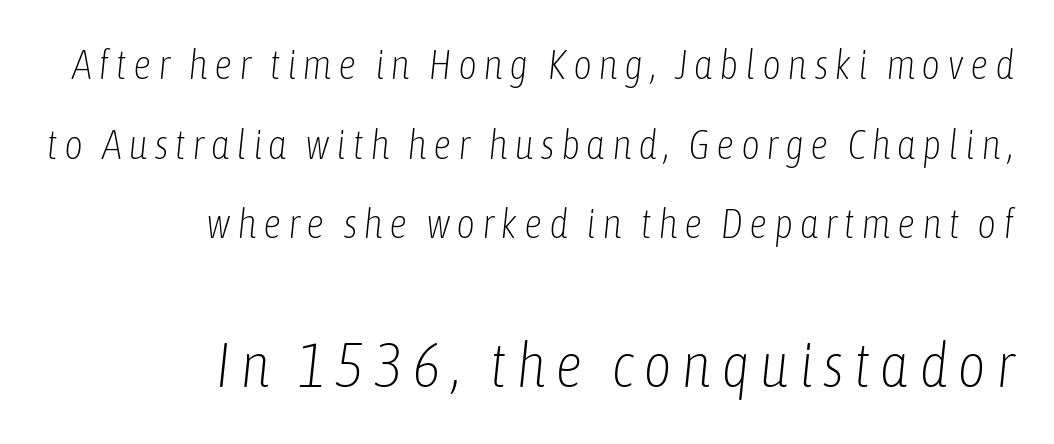
A flush-right, rag-left setting is used for this passage. Whoever set this chose breathing room over compactness in the vertical rhythm. If you drew a line through each stem, it would be angled. Spacing verdict: proportional, widths tailored to each character. The strokes are not fattened; the text isn't bold. Descenders hang freely into open space.
